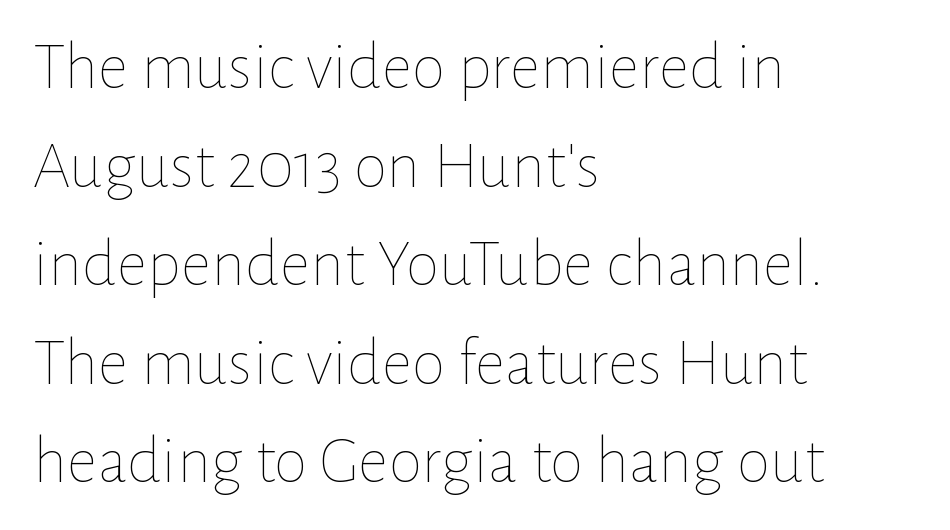
{"italic": "no", "bold": "no", "weight": "thin", "width": "normal", "stroke_contrast": "low", "x_height": "medium", "monospaced": "no", "underline": "no", "align": "left", "line_spacing": "normal", "line_spacing_ratio": 1.45, "letter_spacing": "normal", "letter_spacing_em": 0.0, "glyph_px": 68}
